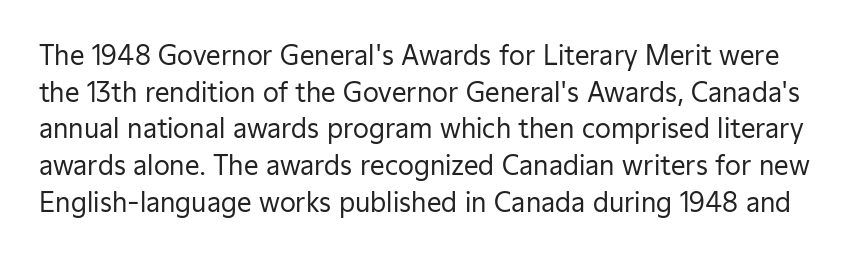
The image shows 26 px text type, upright; set normal line spacing (1.41x), normal letter spacing, not underlined.
